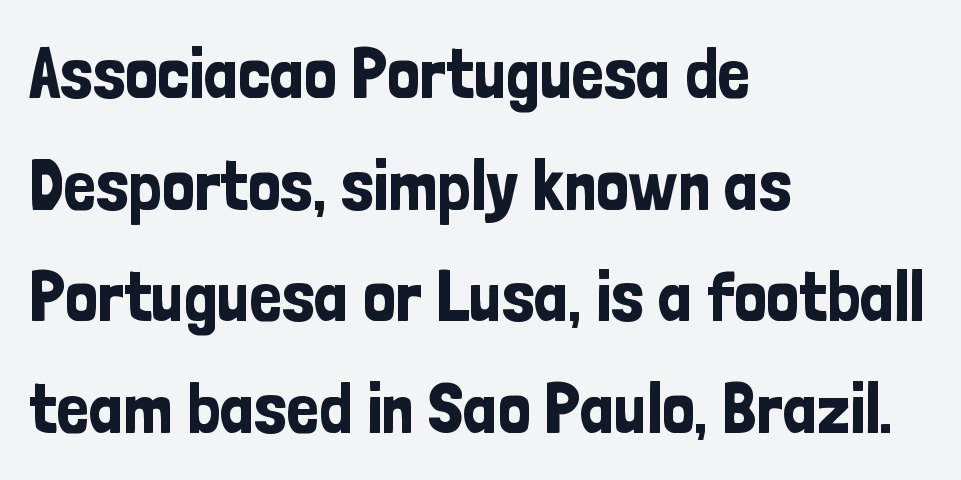
The image shows 72 px condensed sans-serif type, upright; set left-aligned, normal line spacing (1.55x), normal letter spacing, not underlined; low stroke contrast and a medium x-height.
